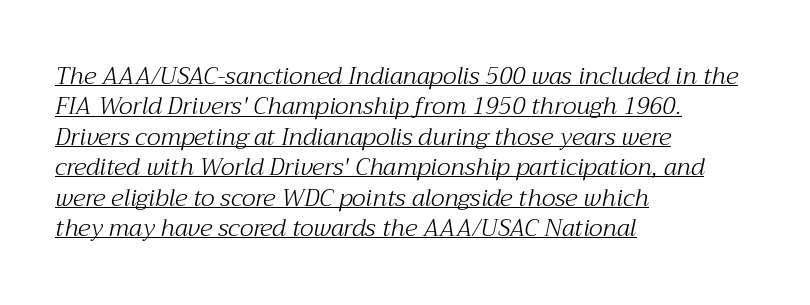
The specimen reads as italic at a glance. The weight tops out at a normal text grade. Is the letter spacing exaggerated? No — it looks like the ordinary default. Decoration check: the copy is underlined. The lines sit at an ordinary, default distance from one another. Typeset ragged right — the left edge is the straight one.
